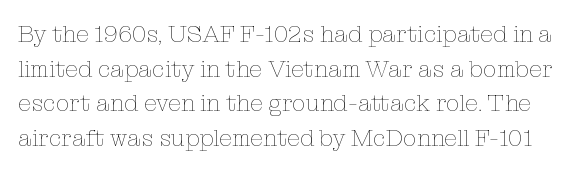
In terms of leading, this rendering sits right in the middle. If you drew a line through each stem, it would be perfectly vertical. Letter spacing: default. Check under the words: just untouched page. Is this a heavy cut? Hardly; it is regular or lighter.
